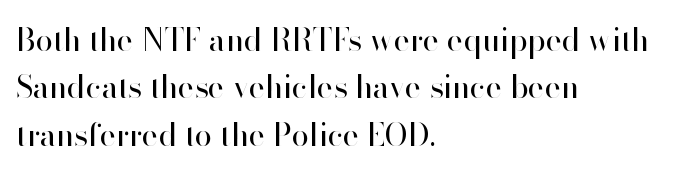
{"serif": "no", "italic": "no", "bold": "no", "weight": "regular", "width": "normal", "stroke_contrast": "high", "x_height": "small", "monospaced": "no", "underline": "no", "align": "left", "line_spacing": "normal", "line_spacing_ratio": 1.53, "letter_spacing": "normal", "letter_spacing_em": 0.0, "glyph_px": 31}
